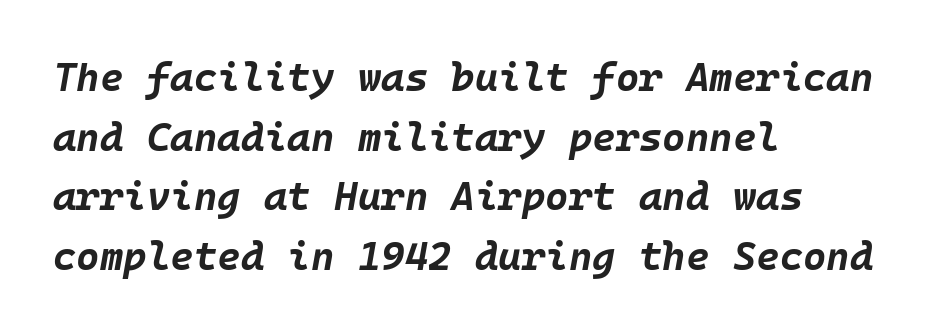
The image shows 40 px bold type, italic (leaning right); set left-aligned, normal line spacing (1.49x), normal letter spacing, not underlined; low stroke contrast and a large x-height.
